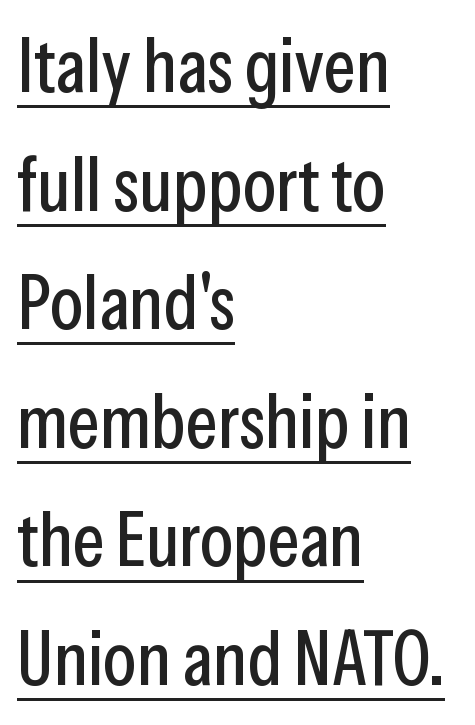
Q: Is the text italic (slanted)? A: No, it is upright.
Q: Is the typeface a serif or a sans-serif typeface? A: Sans-serif.
Q: Is the text underlined? A: Yes.
Q: How is the paragraph aligned? A: Left-aligned.
Q: Is the spacing between letters normal or unusually wide? A: Normal.
Q: Is the spacing between lines tight, normal or loose? A: Normal.
Q: Width (condensed, normal, or wide)? A: Condensed.
Q: Stroke contrast? A: Low.
Q: x-height? A: Medium.
Q: Monospaced? A: No.
